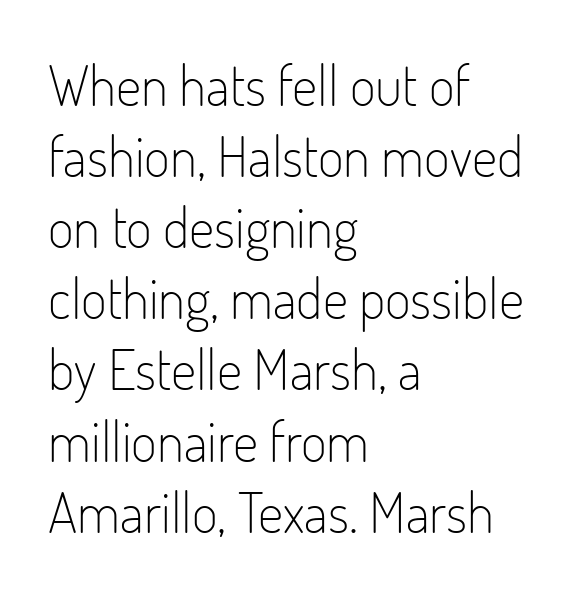
{"serif": "no", "italic": "no", "bold": "no", "weight": "light", "width": "condensed", "stroke_contrast": "low", "x_height": "small", "monospaced": "no", "underline": "no", "align": "left", "line_spacing": "normal", "line_spacing_ratio": 1.27, "letter_spacing": "normal", "letter_spacing_em": 0.0, "glyph_px": 56}
